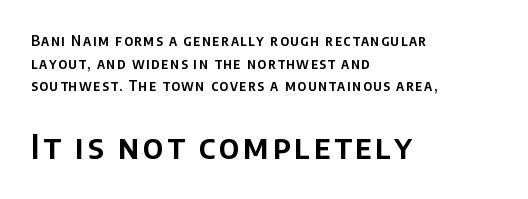
Examine the stroke ends and you'll find no serifs. Whoever set this made the second block the dominant, larger element. Any mark beneath the type? The region is blank. This sample is left-justified, so line endings fall wherever the words run out.
